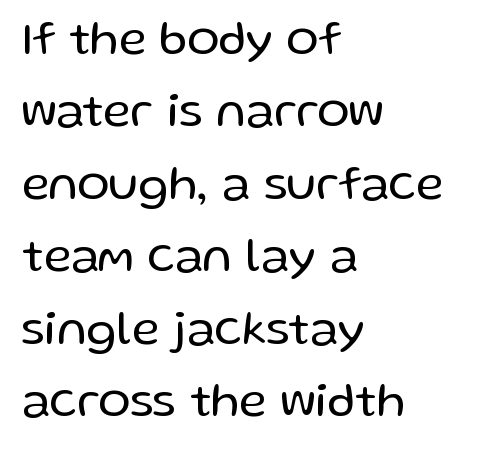
Stroke mass is kept to a normal reading level or below. This is the regular roman posture of the typeface. Leading: standard. Caption: standard tracking, unaltered. A classic flush-left, rag-right setting is used for this passage.
